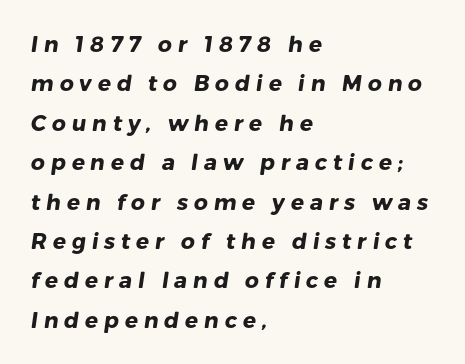
Q: Is the text bold? A: Yes.
Q: Is the text underlined? A: No.
Q: How is the paragraph aligned? A: Left-aligned.
Q: Is the spacing between letters normal or unusually wide? A: Unusually wide.
